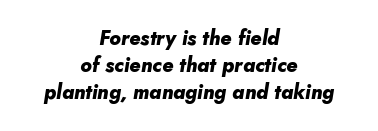
The image shows 20 px bold type, italic (leaning right); set centered, normal line spacing (1.36x), normal letter spacing, not underlined.
